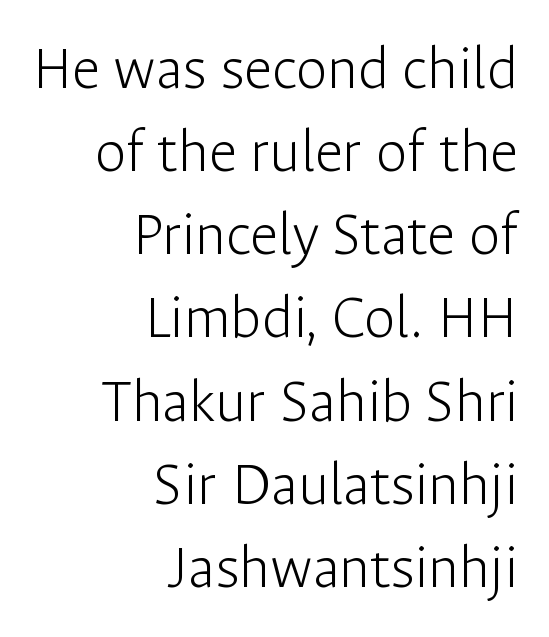
The image shows 63 px light sans-serif type, upright; set right-aligned, normal line spacing (1.32x), normal letter spacing, not underlined; low stroke contrast and a medium x-height.
